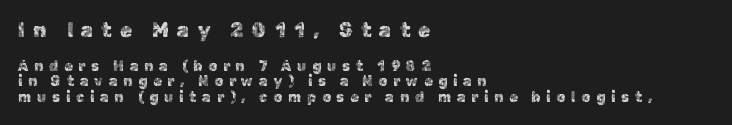
The image shows 20 px text type, upright; set left-aligned, tight line spacing (1.13x), unusually wide letter spacing (+0.4 em), not underlined; the first (top) block is 1.43x larger.
